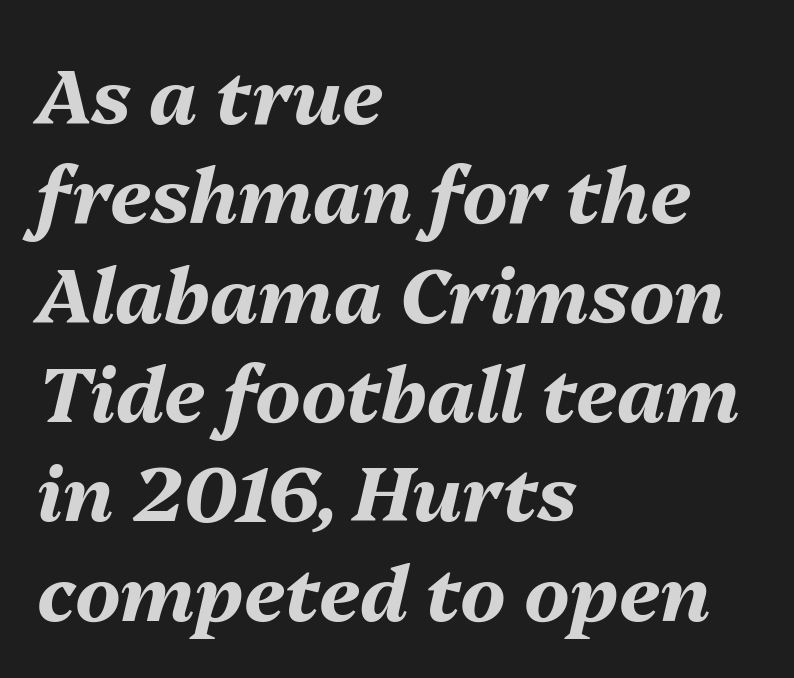
The image shows 77 px bold type, italic (leaning right); set left-aligned, normal line spacing (1.29x), normal letter spacing, not underlined; medium stroke contrast and a medium x-height.
